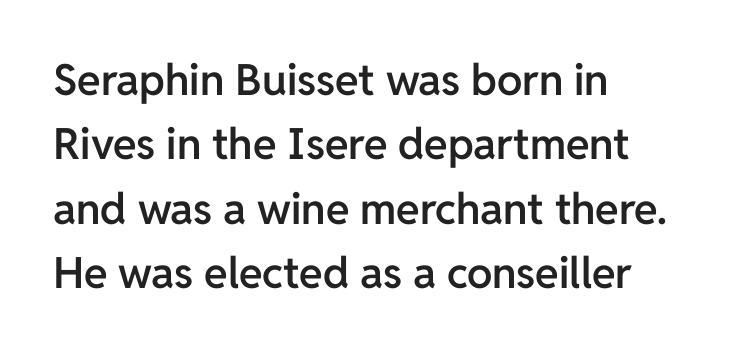
Q: Is the text bold? A: Semi-bold.
Q: Is the text italic (slanted)? A: No, it is upright.
Q: Is the typeface a serif or a sans-serif typeface? A: Sans-serif.
Q: Is the text underlined? A: No.
Q: How is the paragraph aligned? A: Left-aligned.
Q: Is the spacing between letters normal or unusually wide? A: Normal.
Q: Is the spacing between lines tight, normal or loose? A: Normal.
Q: Width (condensed, normal, or wide)? A: Normal.
Q: Stroke contrast? A: Low.
Q: x-height? A: Medium.
Q: Monospaced? A: No.
